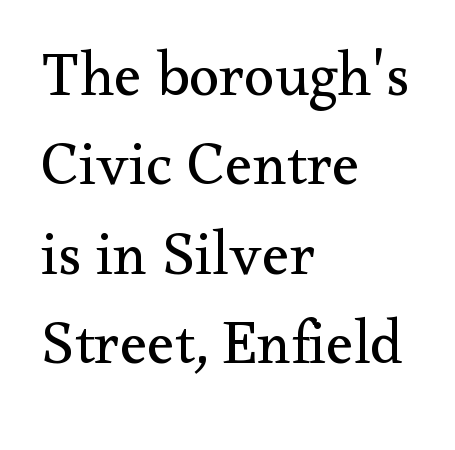
Q: Is the text bold? A: No.
Q: Is the text italic (slanted)? A: No, it is upright.
Q: Is the typeface a serif or a sans-serif typeface? A: Serif.
Q: Is the text underlined? A: No.
Q: How is the paragraph aligned? A: Left-aligned.
Q: Is the spacing between letters normal or unusually wide? A: Normal.
Q: Is the spacing between lines tight, normal or loose? A: Normal.
Q: Width (condensed, normal, or wide)? A: Normal.
Q: Stroke contrast? A: Medium.
Q: x-height? A: Small.
Q: Monospaced? A: No.
